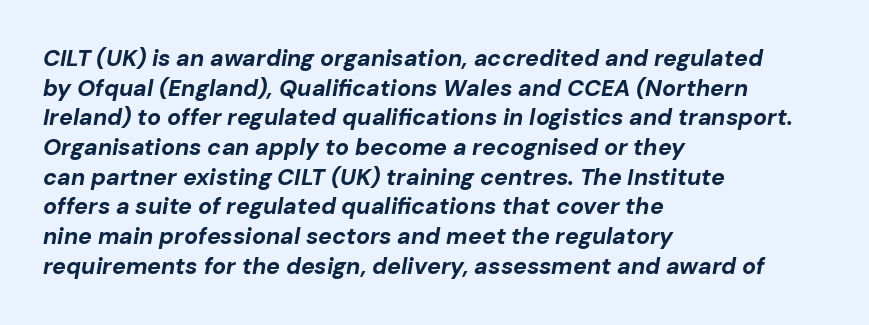
Q: Is the text bold? A: Yes.
Q: Is the text italic (slanted)? A: Yes, it leans right by about 10 degrees.
Q: Is the text underlined? A: No.
Q: How is the paragraph aligned? A: Left-aligned.
Q: Is the spacing between letters normal or unusually wide? A: Normal.
Q: Is the spacing between lines tight, normal or loose? A: Normal.
